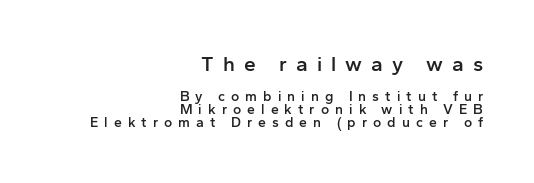
Q: Is the text bold? A: Semi-bold.
Q: Is the text italic (slanted)? A: No, it is upright.
Q: Is the text underlined? A: No.
Q: How is the paragraph aligned? A: Right-aligned.
Q: Is the spacing between letters normal or unusually wide? A: Unusually wide.
Q: Is the spacing between lines tight, normal or loose? A: Tight.
Q: Which block of text is set in a larger size, the first (top) or the second (bottom)? A: The first (top) one.
